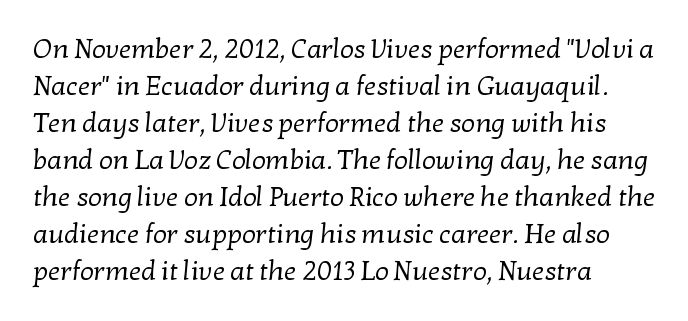
Q: Is the text bold? A: No.
Q: Is the text underlined? A: No.
Q: How is the paragraph aligned? A: Left-aligned.
Q: Is the spacing between letters normal or unusually wide? A: Normal.
Q: Is the spacing between lines tight, normal or loose? A: Normal.
